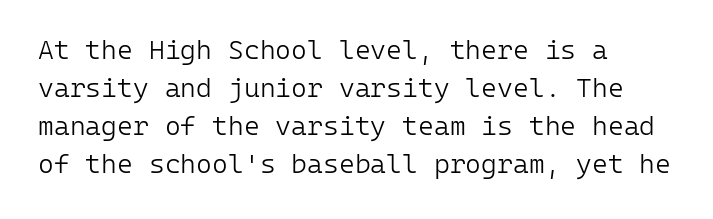
Q: Is the text bold? A: No.
Q: Is the text italic (slanted)? A: No, it is upright.
Q: Is the text underlined? A: No.
Q: How is the paragraph aligned? A: Left-aligned.
Q: Is the spacing between letters normal or unusually wide? A: Normal.
Q: Is the spacing between lines tight, normal or loose? A: Normal.
